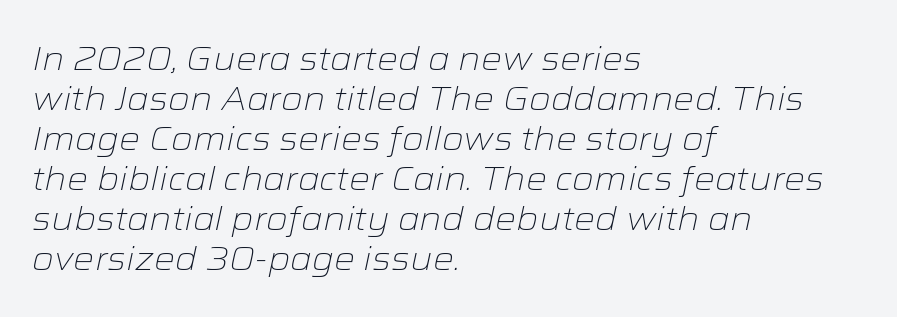
Q: Is the text bold? A: No.
Q: Is the text italic (slanted)? A: Yes, it leans right by about 12 degrees.
Q: Is the text underlined? A: No.
Q: How is the paragraph aligned? A: Left-aligned.
Q: Is the spacing between letters normal or unusually wide? A: Normal.
Q: Width (condensed, normal, or wide)? A: Wide.
Q: Stroke contrast? A: Low.
Q: x-height? A: Medium.
Q: Monospaced? A: No.
